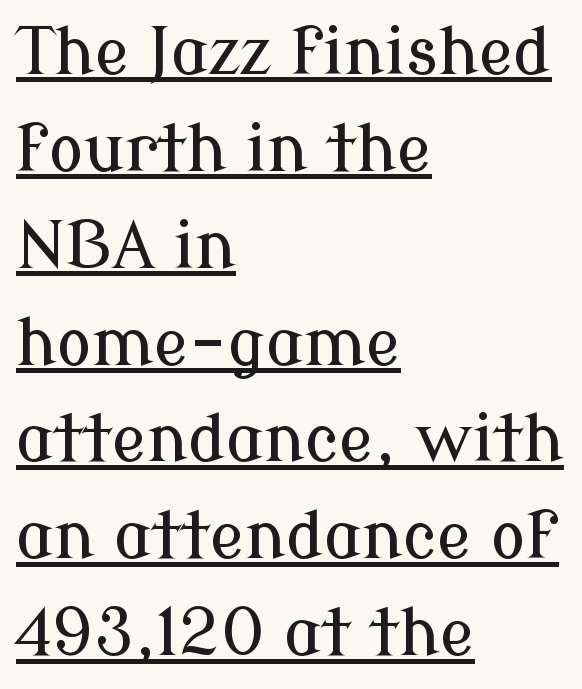
The image shows 65 px serif type, upright; set left-aligned, normal line spacing (1.49x), normal letter spacing, underlined; low stroke contrast and a medium x-height.
